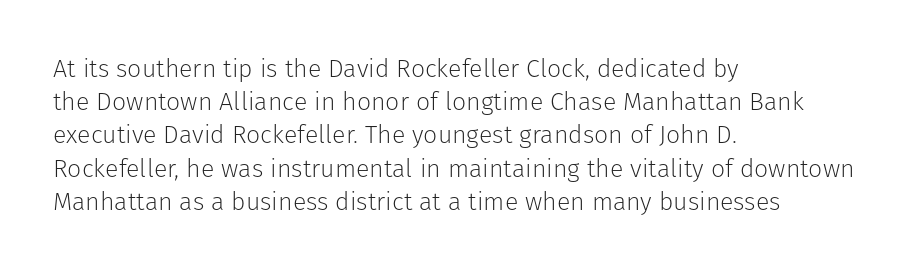
{"italic": "no", "bold": "no", "underline": "no", "align": "left", "line_spacing": "normal", "line_spacing_ratio": 1.33, "letter_spacing": "normal", "letter_spacing_em": 0.0, "glyph_px": 25}
